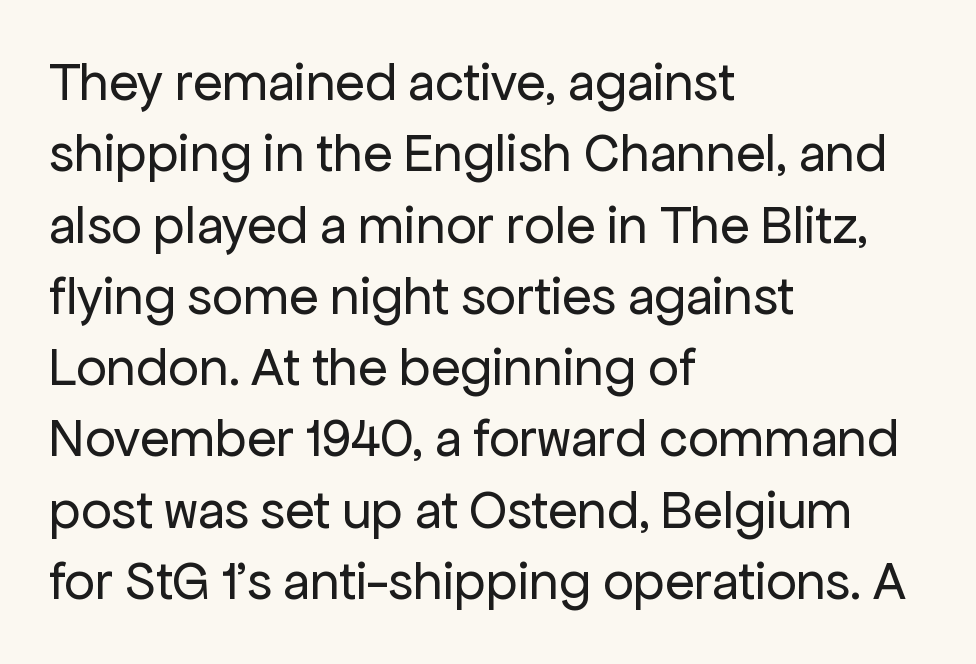
The image shows 54 px regular-weight sans-serif type, upright; set left-aligned, normal line spacing (1.32x), normal letter spacing, not underlined; low stroke contrast and a medium x-height.
